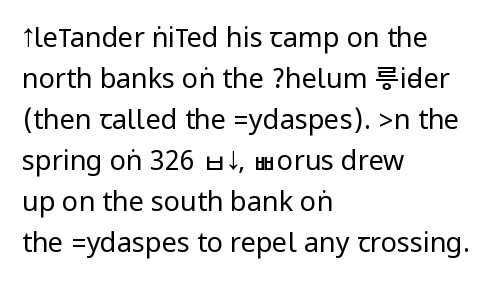
Q: Is the text bold? A: No.
Q: Is the text italic (slanted)? A: No, it is upright.
Q: Is the text underlined? A: No.
Q: How is the paragraph aligned? A: Left-aligned.
Q: Is the spacing between letters normal or unusually wide? A: Normal.
Q: Is the spacing between lines tight, normal or loose? A: Normal.
